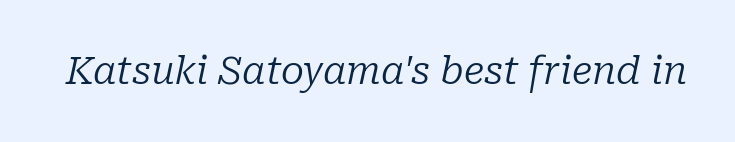
The image shows 38 px regular-weight serif type, italic (leaning right); set normal letter spacing, not underlined; low stroke contrast and a medium x-height.
